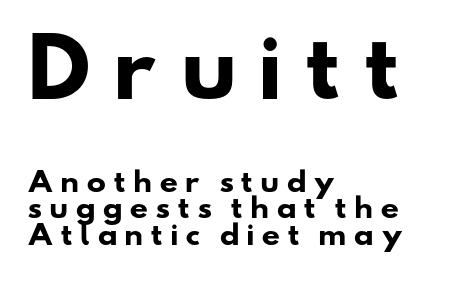
Q: Is the text bold? A: Yes.
Q: Is the typeface a serif or a sans-serif typeface? A: Sans-serif.
Q: Is the text underlined? A: No.
Q: How is the paragraph aligned? A: Left-aligned.
Q: Is the spacing between letters normal or unusually wide? A: Unusually wide.
Q: Is the spacing between lines tight, normal or loose? A: Tight.
Q: Which block of text is set in a larger size, the first (top) or the second (bottom)? A: The first (top) one.
Q: Width (condensed, normal, or wide)? A: Wide.
Q: Stroke contrast? A: Low.
Q: x-height? A: Small.
Q: Monospaced? A: No.
